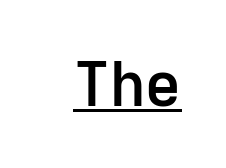
{"serif": "no", "italic": "no", "bold": "semi", "weight": "semibold", "width": "normal", "stroke_contrast": "low", "x_height": "medium", "monospaced": "no", "underline": "yes", "letter_spacing": "normal", "letter_spacing_em": 0.0, "glyph_px": 62}
